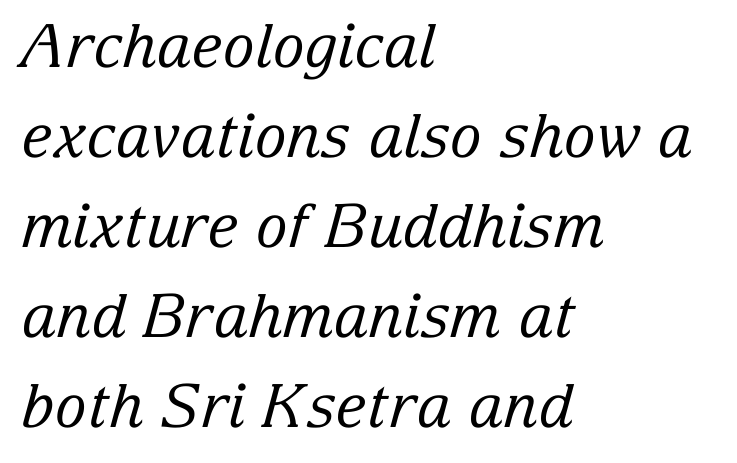
{"serif": "yes", "italic": "yes", "lean": "right", "slant_degrees": 15, "bold": "no", "weight": "regular", "width": "normal", "stroke_contrast": "low", "x_height": "medium", "monospaced": "no", "underline": "no", "align": "left", "line_spacing": "normal", "line_spacing_ratio": 1.5, "letter_spacing": "normal", "letter_spacing_em": 0.0, "glyph_px": 60}
